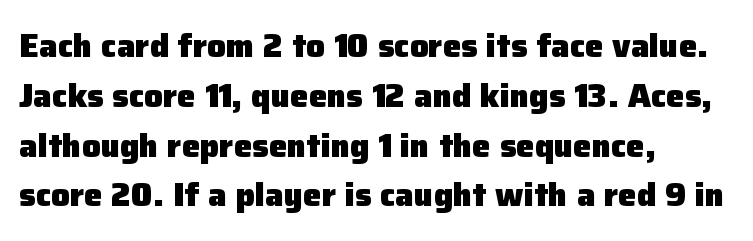
{"serif": "no", "italic": "no", "bold": "yes", "weight": "heavy", "width": "normal", "stroke_contrast": "low", "x_height": "medium", "monospaced": "no", "underline": "no", "align": "left", "line_spacing": "normal", "line_spacing_ratio": 1.51, "letter_spacing": "normal", "letter_spacing_em": 0.0, "glyph_px": 33}
